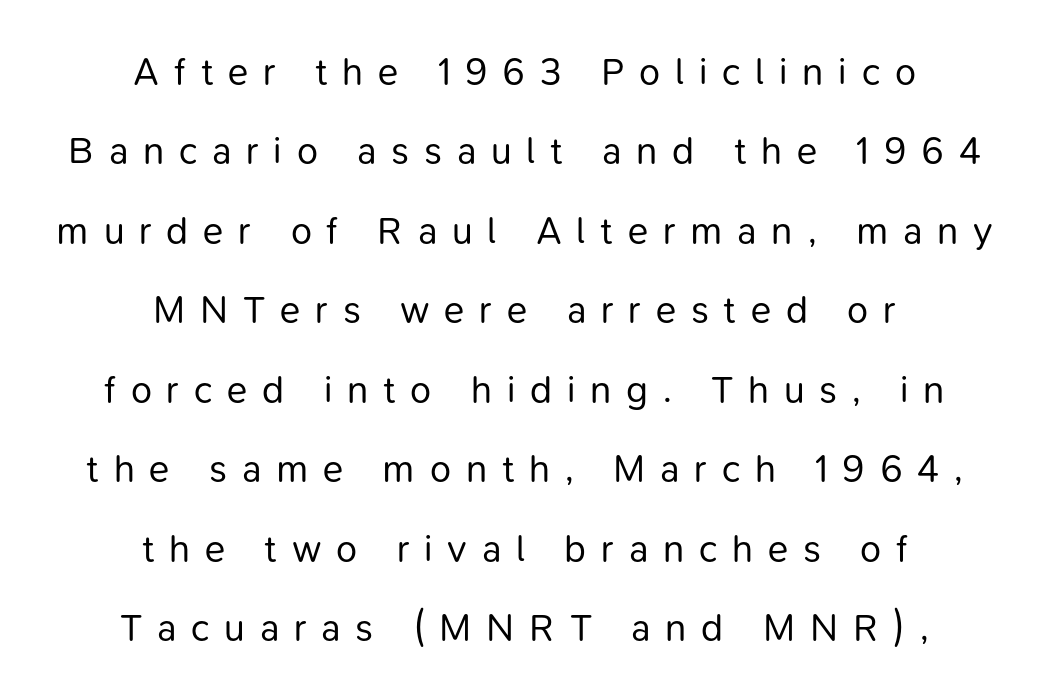
{"serif": "no", "italic": "no", "bold": "no", "weight": "regular", "width": "normal", "stroke_contrast": "low", "x_height": "medium", "monospaced": "no", "underline": "no", "align": "center", "line_spacing": "loose", "line_spacing_ratio": 2.09, "letter_spacing": "wide", "letter_spacing_em": 0.39, "glyph_px": 38}
